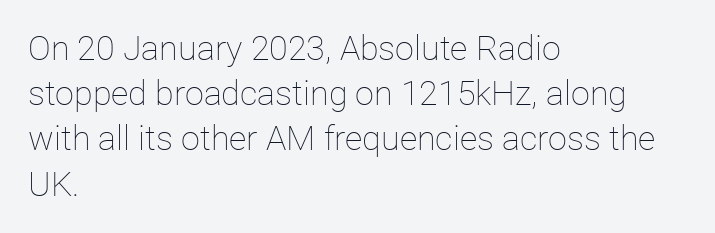
The image shows 34 px thin type, upright; set left-aligned, normal line spacing (1.33x), normal letter spacing, not underlined; low stroke contrast and a medium x-height.
